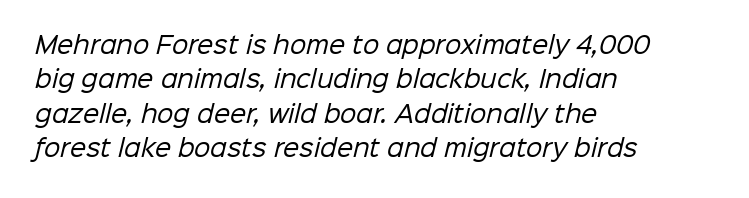
{"bold": "no", "underline": "no", "align": "left", "line_spacing": "normal", "line_spacing_ratio": 1.5, "letter_spacing": "normal", "letter_spacing_em": 0.0, "glyph_px": 23}
